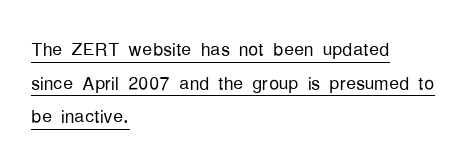
Honestly, the row spacing looks completely unremarkable. In designer terms, the underline attribute is active on this setting. You can tell it's not italic because the verticals are truly vertical. A classic flush-left, rag-right setting is used for this passage. The type is set solid horizontally, with unmodified tracking.
